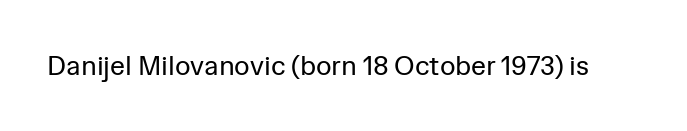
The image shows 27 px text type, upright; set normal letter spacing, not underlined.
